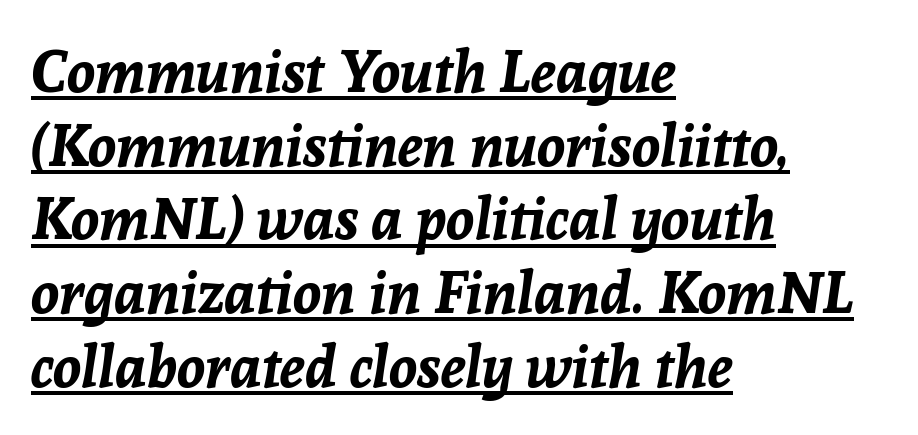
{"italic": "yes", "lean": "right", "slant_degrees": 8, "bold": "yes", "weight": "bold", "width": "normal", "stroke_contrast": "low", "x_height": "medium", "monospaced": "no", "underline": "yes", "align": "left", "line_spacing": "normal", "line_spacing_ratio": 1.27, "letter_spacing": "normal", "letter_spacing_em": 0.0, "glyph_px": 58}
